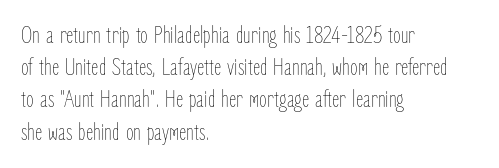
The image shows 25 px text type, upright; set left-aligned, normal line spacing (1.29x), normal letter spacing, not underlined.
